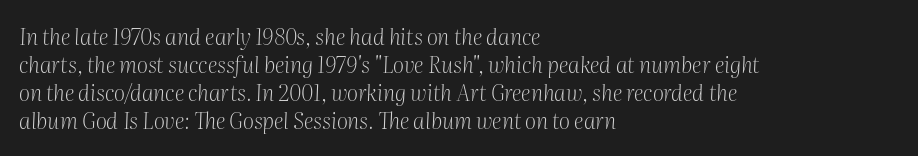
The image shows 22 px text type, italic (leaning right); set left-aligned, normal line spacing (1.28x), normal letter spacing, not underlined.
